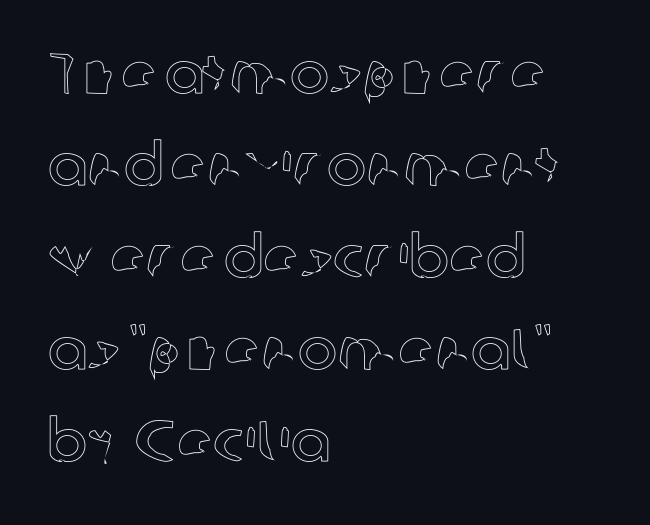
A typesetter would call this proportional, since set widths differ per character. The letters stand upright; this is a roman face. Each line starts at the same left margin while the right side varies. This sample uses plain, unmodified letter spacing. Summary of vertical rhythm: regular, with standard interline spacing.
